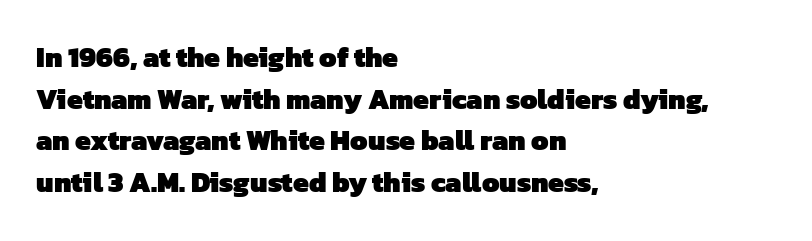
Q: Is the text bold? A: Yes.
Q: Is the typeface a serif or a sans-serif typeface? A: Sans-serif.
Q: Is the text underlined? A: No.
Q: How is the paragraph aligned? A: Left-aligned.
Q: Is the spacing between letters normal or unusually wide? A: Normal.
Q: Is the spacing between lines tight, normal or loose? A: Normal.
Q: Width (condensed, normal, or wide)? A: Normal.
Q: Stroke contrast? A: Low.
Q: x-height? A: Medium.
Q: Monospaced? A: No.
